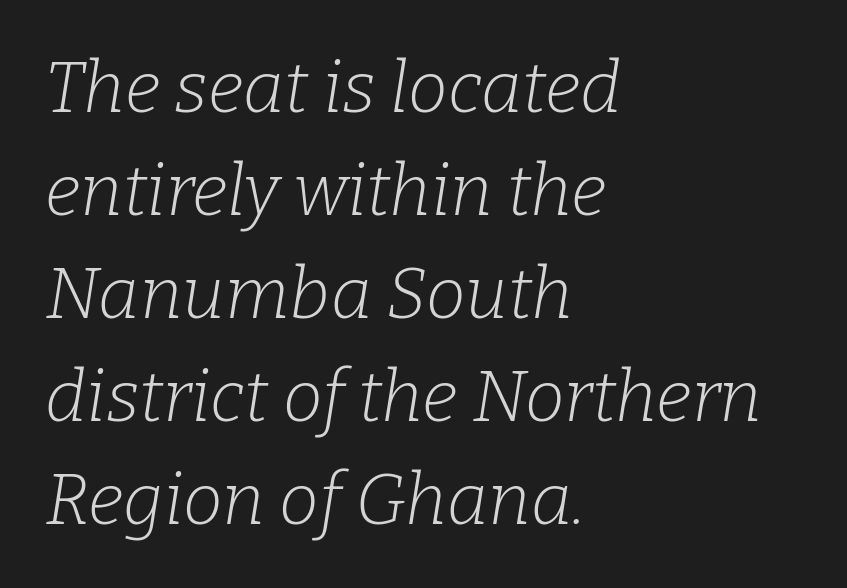
The image shows 71 px light serif type, italic (leaning right); set left-aligned, normal line spacing (1.45x), normal letter spacing, not underlined; low stroke contrast and a medium x-height.
